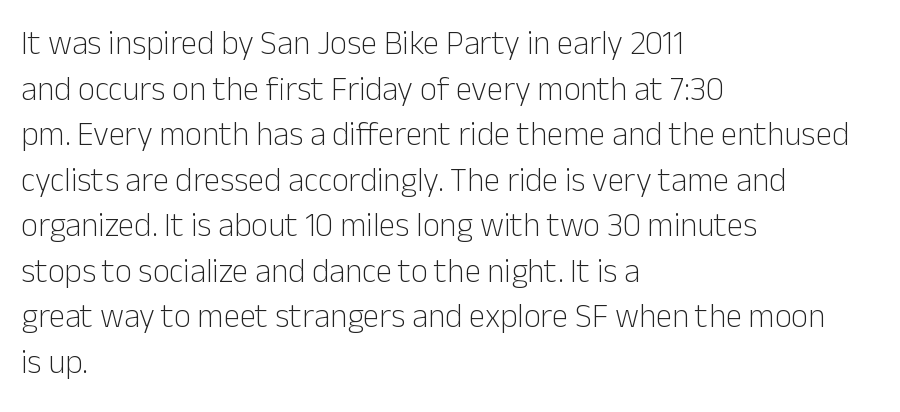
Spacing verdict: proportional, widths tailored to each character. Posture: vertical. The weight tops out at a normal text grade. A typesetter would label this face a sans. You could call the tracking neutral — neither tight nor loose. Teacher's note: observe the even left margin — that is flush-left alignment.
